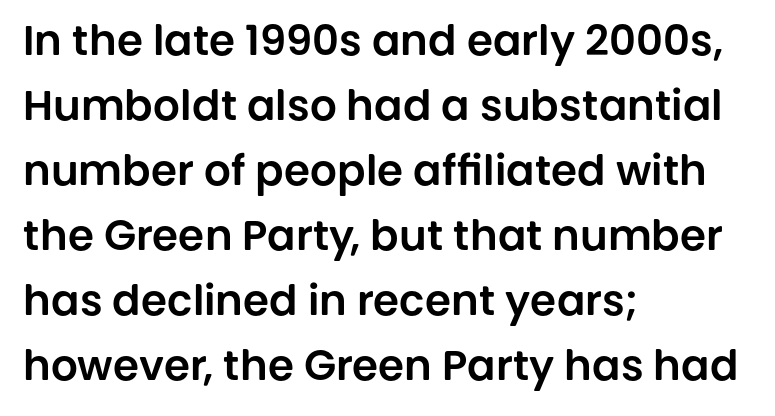
Looks like regular typesetting: each glyph gets only the width it needs. The typesetter chose a ragged-right arrangement here. Upright lettering throughout. The typeface chosen for these lines omits serifs. The rows are spaced the way most documents space them.
